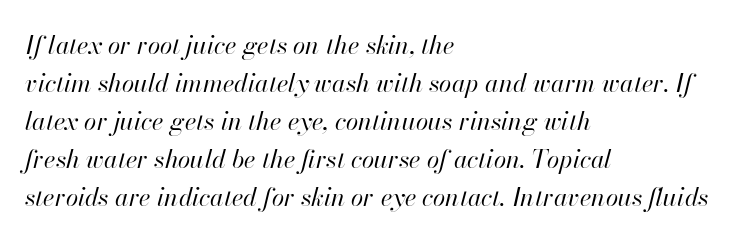
Q: Is the text bold? A: No.
Q: Is the text italic (slanted)? A: Yes, it leans right by about 13 degrees.
Q: Is the text underlined? A: No.
Q: How is the paragraph aligned? A: Left-aligned.
Q: Is the spacing between letters normal or unusually wide? A: Normal.
Q: Is the spacing between lines tight, normal or loose? A: Normal.
